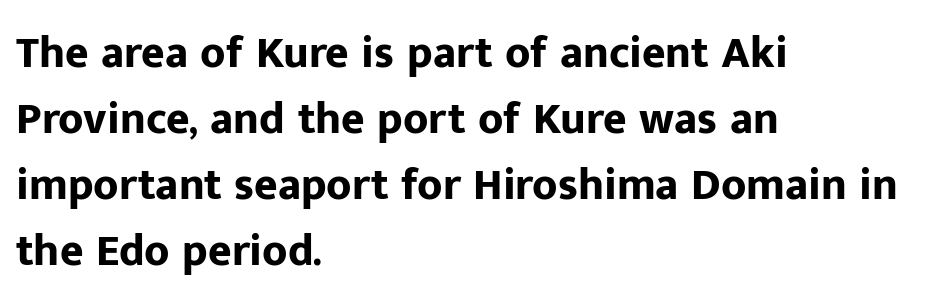
The glyphs in this specimen are sans serif. Is this a fixed-width face? No — the glyphs have proportional, varying widths. These lines sit exactly where default settings would place them. Check under the words: just untouched page.
